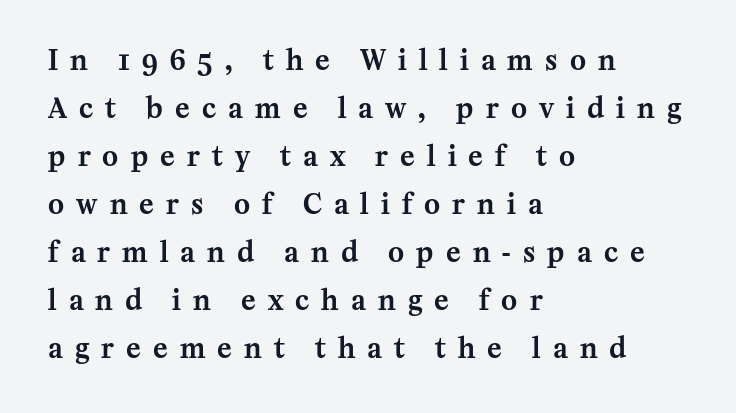
The ragged edge is on the right, which tells us the setting is flush left. Inter-character spacing is expanded well beyond the font's built-in metrics. The area under the type is left untouched. Does the lettering tilt? It doesn't — this is upright.
